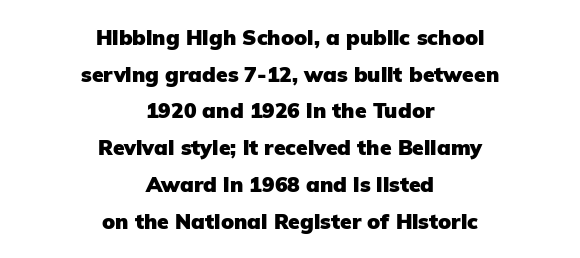
The image shows 21 px bold type, upright; set centered, line spacing 1.75x, normal letter spacing, not underlined.
